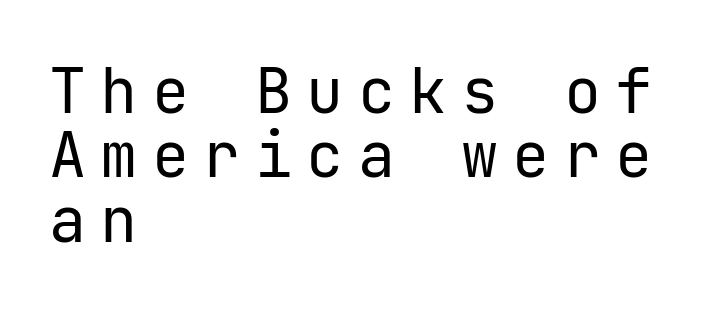
Q: Is the text bold? A: No.
Q: Is the text italic (slanted)? A: No, it is upright.
Q: Is the typeface a serif or a sans-serif typeface? A: Sans-serif.
Q: Is the text underlined? A: No.
Q: How is the paragraph aligned? A: Left-aligned.
Q: Is the spacing between letters normal or unusually wide? A: Unusually wide.
Q: Is the spacing between lines tight, normal or loose? A: Tight.
Q: Width (condensed, normal, or wide)? A: Normal.
Q: Stroke contrast? A: Low.
Q: x-height? A: Medium.
